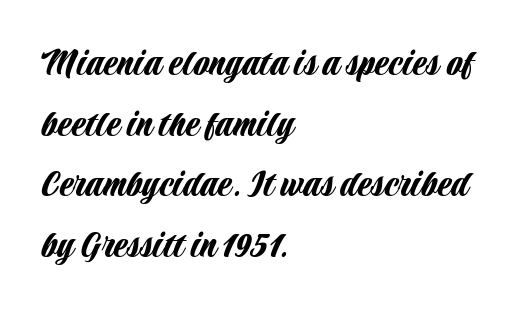
Q: Is the text italic (slanted)? A: Yes.
Q: Is the typeface a serif or a sans-serif typeface? A: Sans-serif.
Q: Is the text underlined? A: No.
Q: How is the paragraph aligned? A: Left-aligned.
Q: Is the spacing between letters normal or unusually wide? A: Normal.
Q: Is the spacing between lines tight, normal or loose? A: Normal.
Q: Width (condensed, normal, or wide)? A: Condensed.
Q: Stroke contrast? A: Low.
Q: x-height? A: Large.
Q: Monospaced? A: No.
